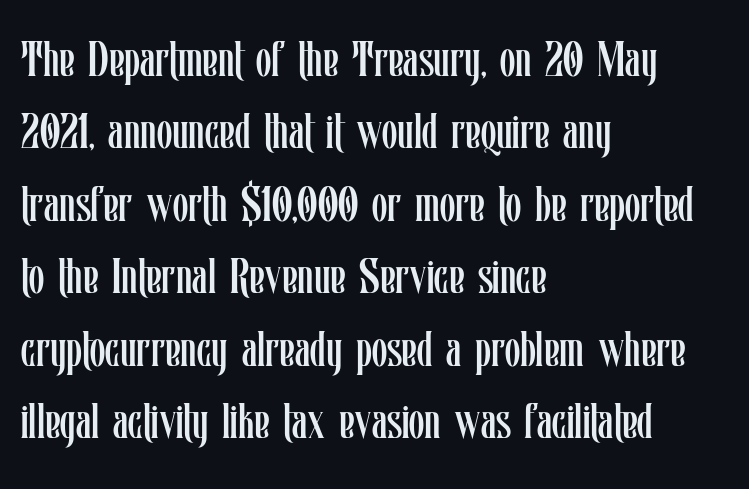
The image shows 50 px regular-weight, condensed type, upright; set left-aligned, normal line spacing (1.45x), normal letter spacing, not underlined; low stroke contrast and a medium x-height.
